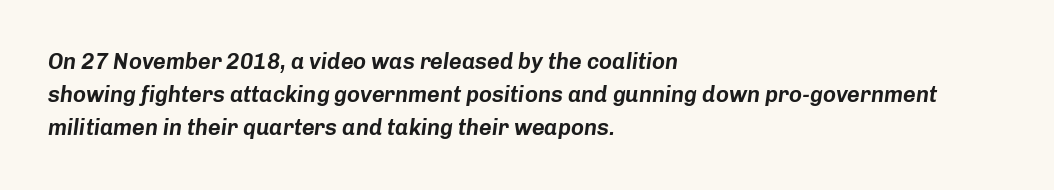
Nobody touched the tracking dial on this one. An italicized treatment has been applied to the whole sample. Descenders hang freely into open space. Leading matches the norm, producing a regular column.
